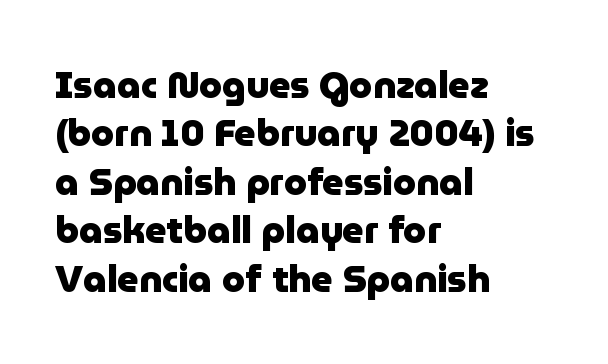
Heavy, bold letterforms. Is this a sans? Yes — the strokes have no serifs. The foot of each line stays bare and open. Characters remain perfectly vertical along every line. Leftover space on each line is placed entirely after the last word. Reading down the column, the eye jumps a familiar distance to each next line.
